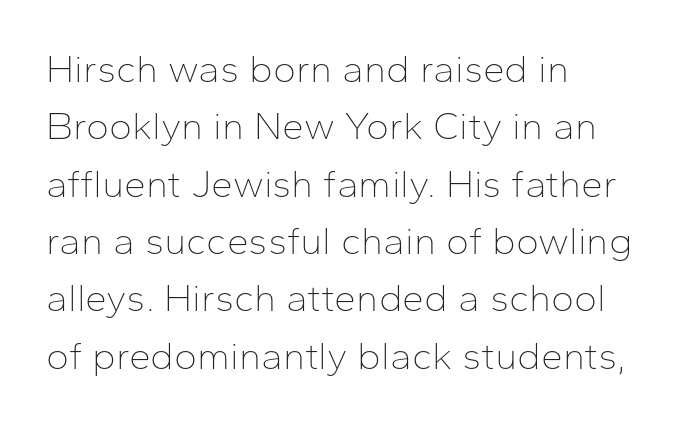
Each word holds together tightly as a unit, with standard inter-letter gaps. The letters advance in unequal steps, a hallmark of proportional type. A bare baseline throughout the passage. Whoever set this chose a conventional vertical rhythm. Alignment: flush left.
